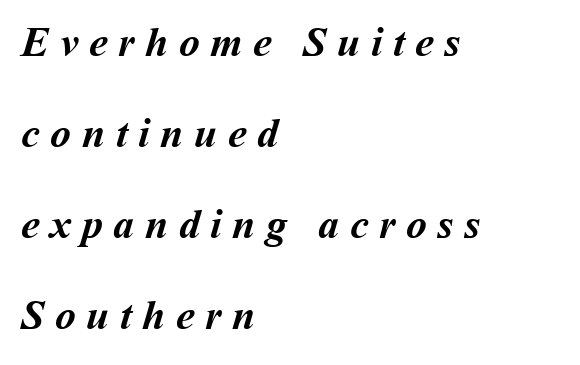
Each letter keeps its own natural width here, so spacing adapts to shape. Substantial extra tracking has been applied to these lines. This sample trades compactness for vertical openness between lines. Notice how the passage keeps a crisp vertical edge on the left only.
